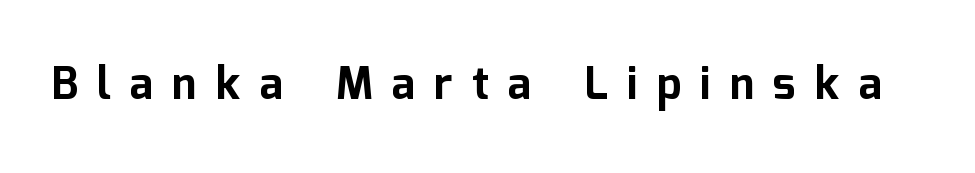
Unlike a traditional serif, this face leaves its strokes unadorned. The glyphs have the mass of a bold cut. A typesetter would call this proportional, since set widths differ per character. Quick note: underline off. In terms of letterspacing, this is a distinctly airy, spread setting.
